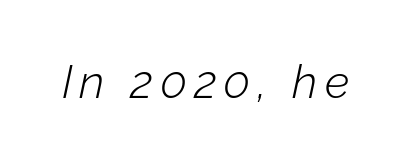
The glyphs are unaccompanied by any horizontal stroke below them. Note the varied advance widths — an 'i' is clearly narrower than an 'm'. You can tell it's italic because the verticals aren't actually vertical. Is the type heavy? It reads as light-to-regular instead.
